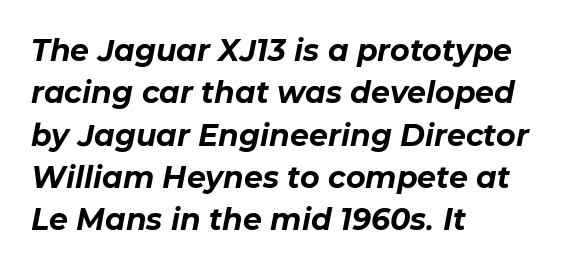
Q: Is the text bold? A: Yes.
Q: Is the text italic (slanted)? A: Yes, it leans right by about 11 degrees.
Q: Is the text underlined? A: No.
Q: How is the paragraph aligned? A: Left-aligned.
Q: Is the spacing between letters normal or unusually wide? A: Normal.
Q: Is the spacing between lines tight, normal or loose? A: Normal.
Q: Width (condensed, normal, or wide)? A: Normal.
Q: Stroke contrast? A: Low.
Q: x-height? A: Medium.
Q: Monospaced? A: No.
